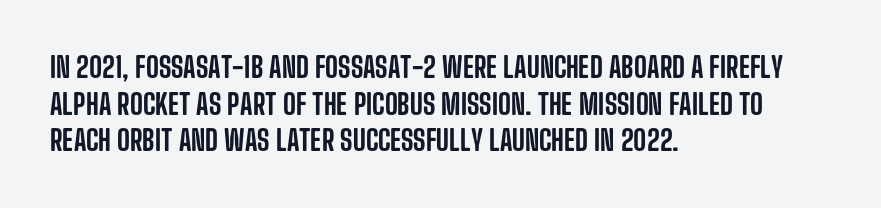
{"serif": "no", "italic": "no", "width": "condensed", "stroke_contrast": "low", "x_height": "large", "monospaced": "no", "underline": "no", "align": "left", "line_spacing": "normal", "line_spacing_ratio": 1.31, "letter_spacing": "normal", "letter_spacing_em": 0.0, "glyph_px": 28}
